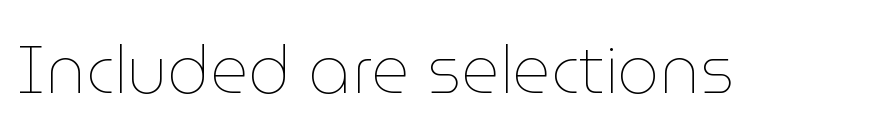
The image shows 66 px thin type, upright; set normal letter spacing, not underlined; low stroke contrast and a medium x-height.
